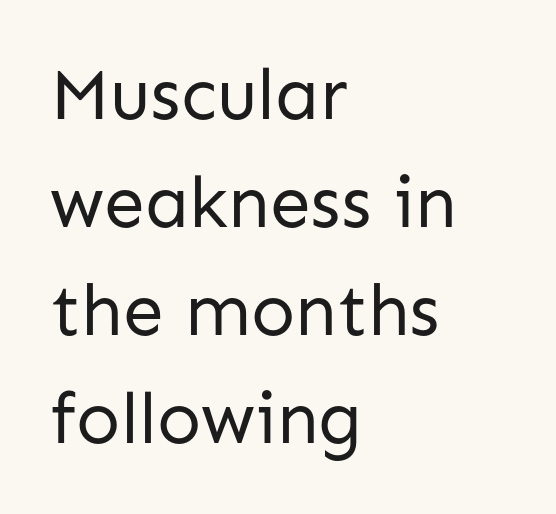
{"serif": "no", "italic": "no", "bold": "no", "weight": "regular", "width": "normal", "stroke_contrast": "low", "x_height": "medium", "monospaced": "no", "underline": "no", "align": "left", "line_spacing": "normal", "line_spacing_ratio": 1.48, "letter_spacing": "normal", "letter_spacing_em": 0.0, "glyph_px": 73}
